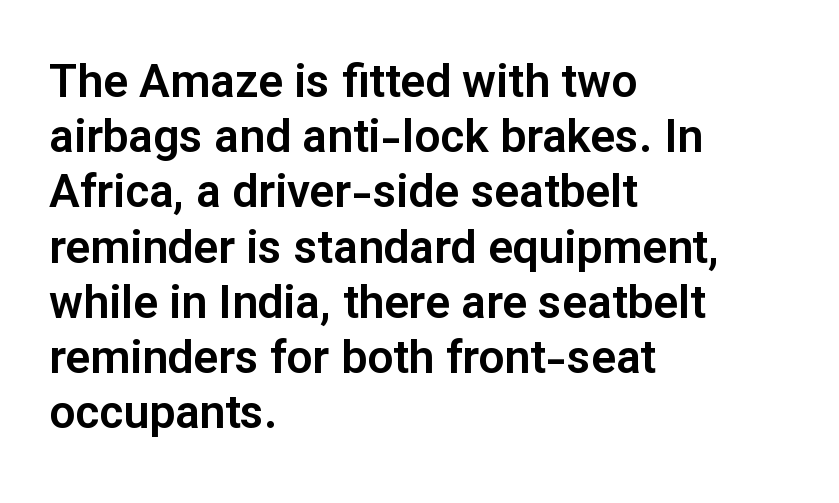
{"serif": "no", "italic": "no", "width": "normal", "stroke_contrast": "low", "x_height": "medium", "monospaced": "no", "underline": "no", "align": "left", "line_spacing_ratio": 1.2, "letter_spacing": "normal", "letter_spacing_em": 0.0, "glyph_px": 46}
